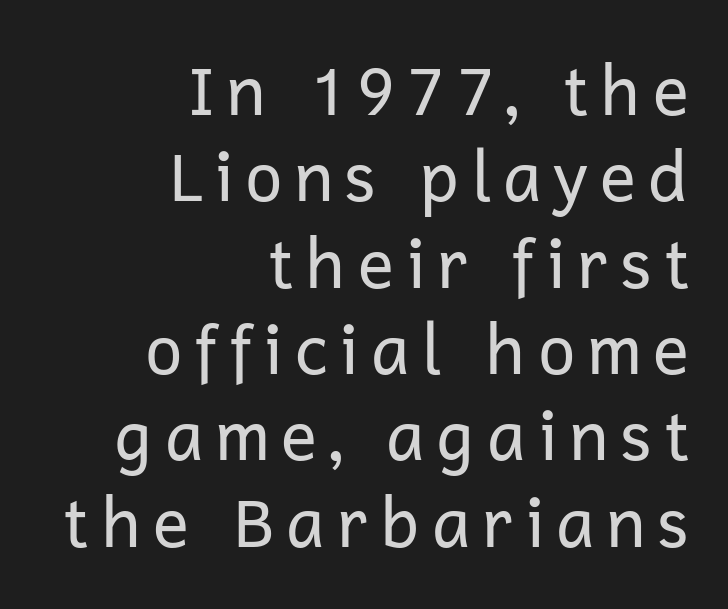
{"serif": "no", "italic": "no", "bold": "no", "weight": "regular", "width": "normal", "stroke_contrast": "low", "x_height": "medium", "monospaced": "no", "underline": "no", "align": "right", "line_spacing": "normal", "line_spacing_ratio": 1.27, "glyph_px": 68}
